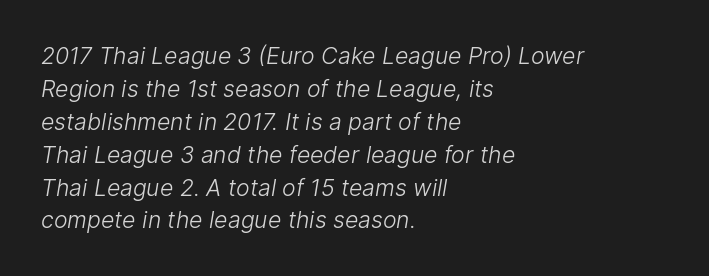
{"bold": "no", "underline": "no", "align": "left", "line_spacing": "normal", "line_spacing_ratio": 1.43, "letter_spacing": "normal", "letter_spacing_em": 0.0, "glyph_px": 23}
